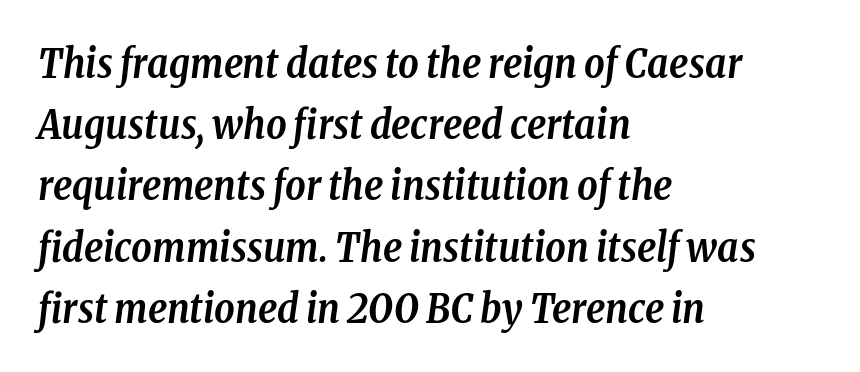
The image shows 40 px semibold, condensed serif type, italic (leaning right); set left-aligned, normal line spacing (1.53x), normal letter spacing, not underlined; low stroke contrast and a medium x-height.
